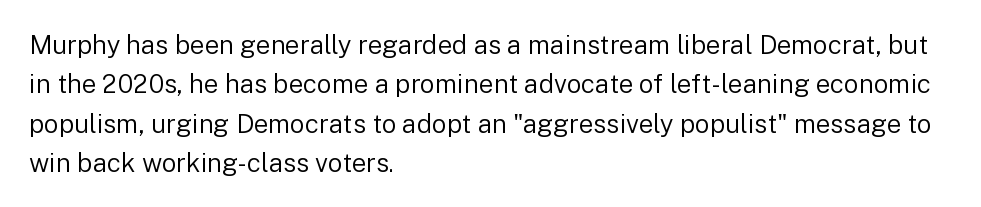
A typesetter would mark this as roman, not italic. Does the leading feel generous? No, just average. The typesetter chose a ragged-right arrangement here. The gaps between neighbouring characters are ordinary and unremarkable. Is this a heavy cut? Hardly; it is regular or lighter. The space directly below the letters is spotless.
